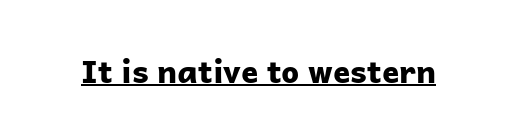
The specimen includes a rule beneath the text block's lines. Proportional: the letters do not fall into vertical columns. Compared with typical body copy, the letter spacing here is the same. Heft: maximum for text — a bold. Each letter's strokes conclude bluntly, with no projecting serifs. A typesetter would mark this as roman, not italic.
